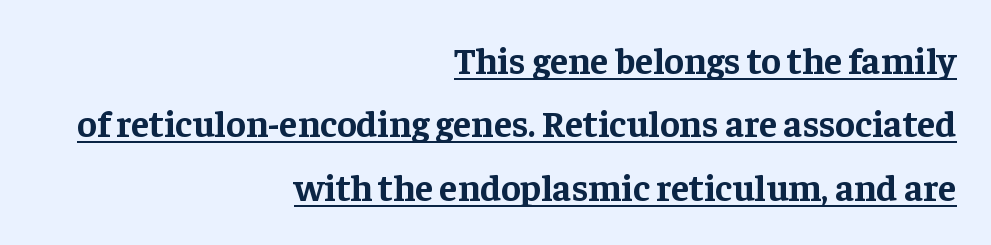
{"serif": "yes", "italic": "no", "bold": "yes", "weight": "bold", "width": "normal", "stroke_contrast": "low", "x_height": "medium", "monospaced": "no", "underline": "yes", "align": "right", "line_spacing_ratio": 1.71, "letter_spacing": "normal", "letter_spacing_em": 0.0, "glyph_px": 37}
